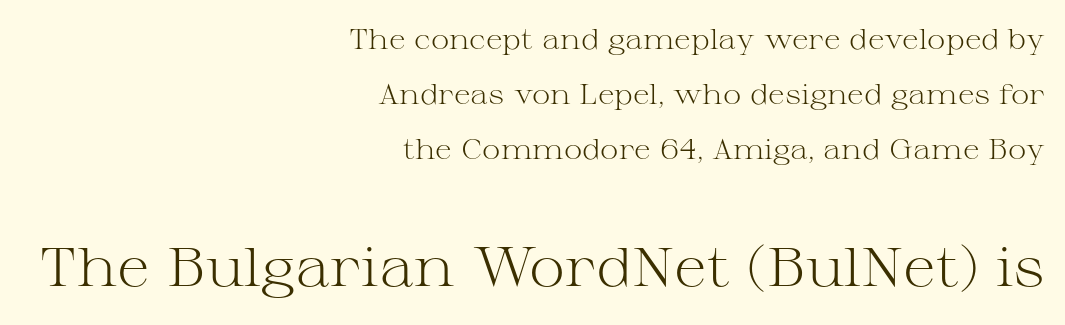
{"serif": "yes", "italic": "no", "bold": "no", "weight": "light", "width": "wide", "stroke_contrast": "medium", "x_height": "medium", "monospaced": "no", "underline": "no", "align": "right", "line_spacing": "loose", "line_spacing_ratio": 1.96, "letter_spacing": "normal", "letter_spacing_em": 0.0, "larger_block": "second", "size_ratio": 1.96, "glyph_px": 55}
